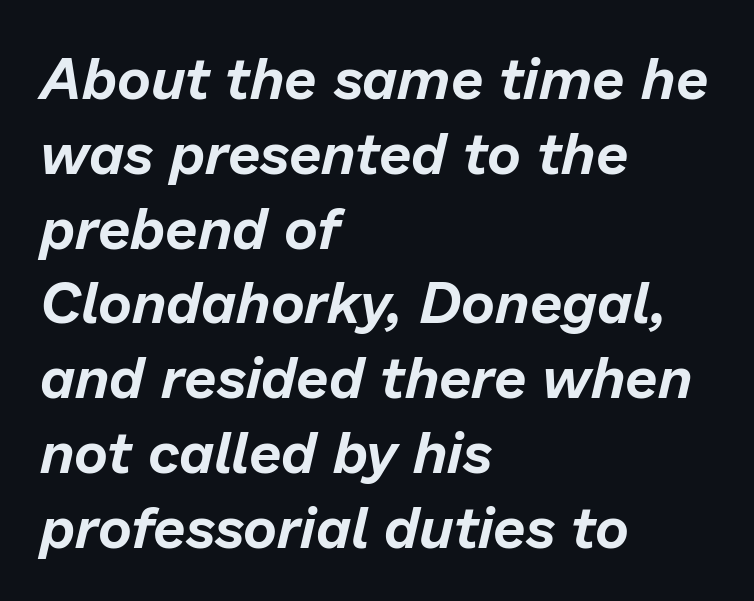
{"italic": "yes", "lean": "right", "slant_degrees": 13, "width": "normal", "stroke_contrast": "low", "x_height": "medium", "monospaced": "no", "underline": "no", "align": "left", "line_spacing": "normal", "line_spacing_ratio": 1.29, "letter_spacing": "normal", "letter_spacing_em": 0.0, "glyph_px": 58}
